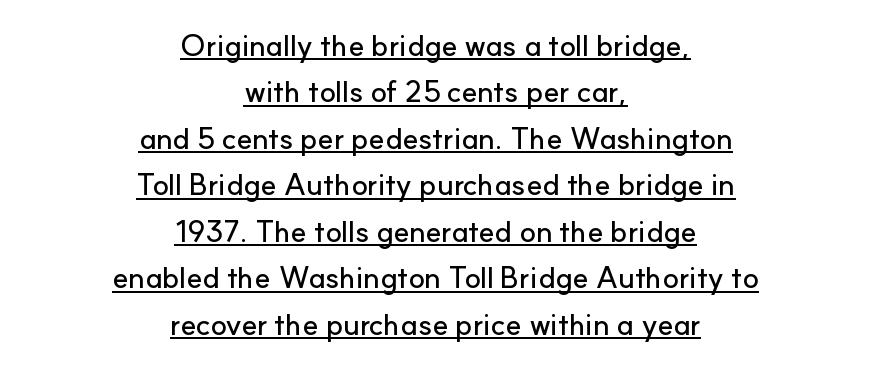
The image shows 30 px sans-serif type, upright; set centered, normal line spacing (1.55x), normal letter spacing, underlined; low stroke contrast and a small x-height.
